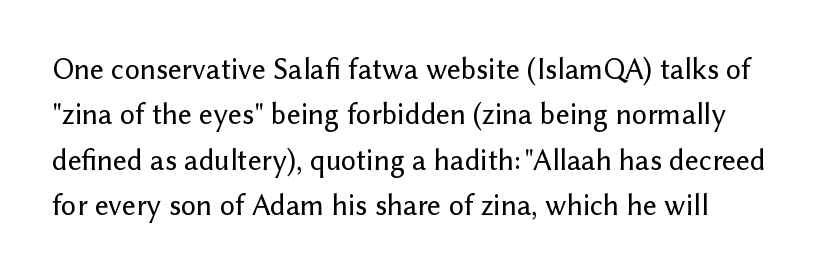
What stands out about the letter spacing? Nothing — it is the standard amount. Plain, unruled lines of type. It's the straight-up-and-down kind of type. Whoever set this chose a conventional vertical rhythm.
